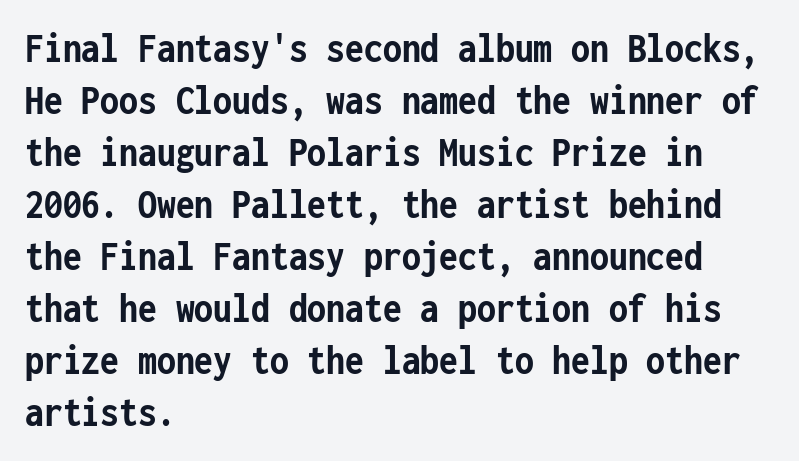
Q: Is the text bold? A: Yes.
Q: Is the text italic (slanted)? A: No, it is upright.
Q: Is the typeface a serif or a sans-serif typeface? A: Sans-serif.
Q: Is the text underlined? A: No.
Q: How is the paragraph aligned? A: Left-aligned.
Q: Is the spacing between letters normal or unusually wide? A: Normal.
Q: Width (condensed, normal, or wide)? A: Condensed.
Q: Stroke contrast? A: Low.
Q: x-height? A: Medium.
Q: Monospaced? A: Yes.
